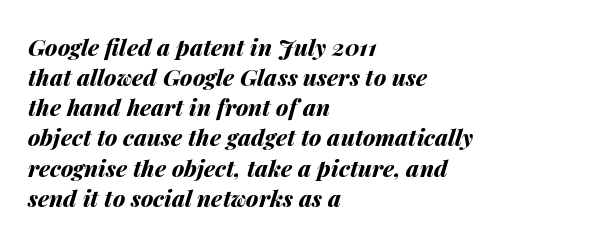
The lines sit at an ordinary, default distance from one another. The passage shown is emphatically bold. Honestly, there is no underline to notice here at all. Caption: standard tracking, unaltered.
